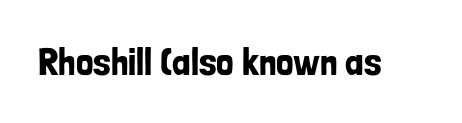
{"serif": "no", "italic": "no", "width": "condensed", "stroke_contrast": "low", "x_height": "medium", "monospaced": "no", "underline": "no", "letter_spacing": "normal", "letter_spacing_em": 0.0, "glyph_px": 39}
